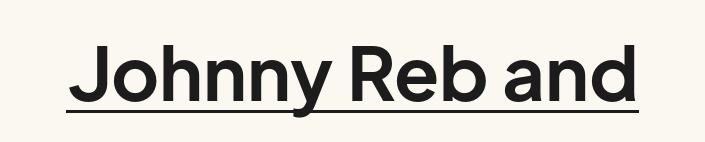
What weight is shown? A full bold with thick strokes. The lettering is marked with a stroke running underneath it. The letters stand upright; this is a roman face. Character widths vary here, with narrow letters taking less room than wide ones.
